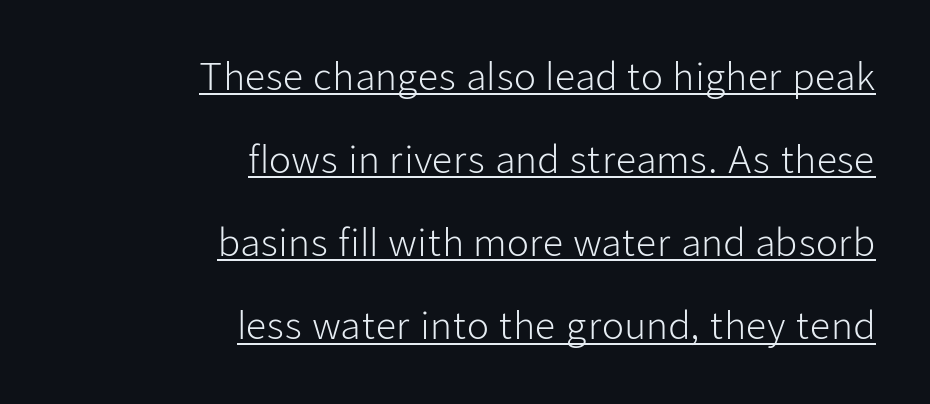
{"serif": "no", "italic": "no", "bold": "no", "weight": "light", "width": "normal", "stroke_contrast": "low", "x_height": "medium", "monospaced": "no", "underline": "yes", "align": "right", "line_spacing": "loose", "line_spacing_ratio": 2.31, "letter_spacing": "normal", "letter_spacing_em": 0.0, "glyph_px": 36}
